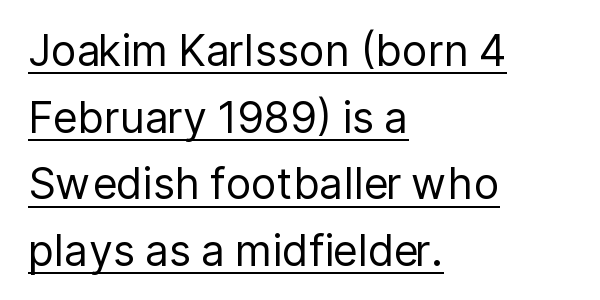
Nothing heavy about these letters — not bold at all. Do the characters align in a grid? No, the font is proportional. What decoration does the sample have? An underline. If you drew a ruler down the left edge, every line would touch it.
